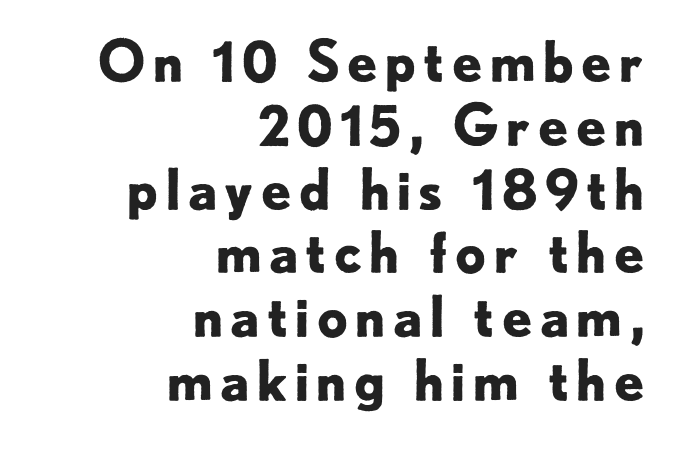
The image shows 55 px bold sans-serif type, upright; set right-aligned, line spacing 1.16x, not underlined; low stroke contrast and a small x-height.
